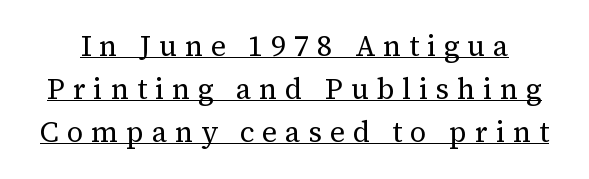
The image shows 29 px regular-weight serif type, upright; set normal line spacing (1.48x), unusually wide letter spacing (+0.27 em), underlined; medium stroke contrast and a medium x-height.
